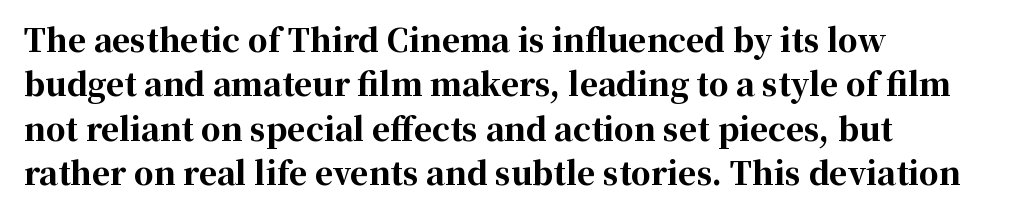
The image shows 31 px bold serif type, upright; set left-aligned, normal line spacing (1.43x), normal letter spacing, not underlined; high stroke contrast and a medium x-height.
